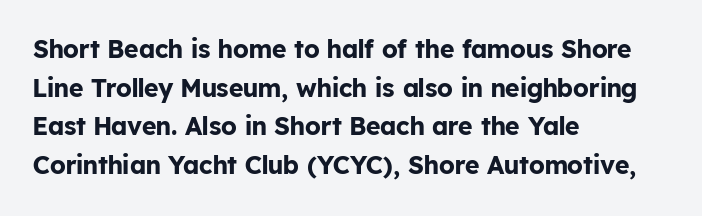
Lines of text with bare space underneath. Default kerning and tracking; the words read as compact shapes. Typeset ragged right — the left edge is the straight one. Regarding leading, the lines here are spaced in the standard way. Every stem runs plumb, perpendicular to the baseline.
